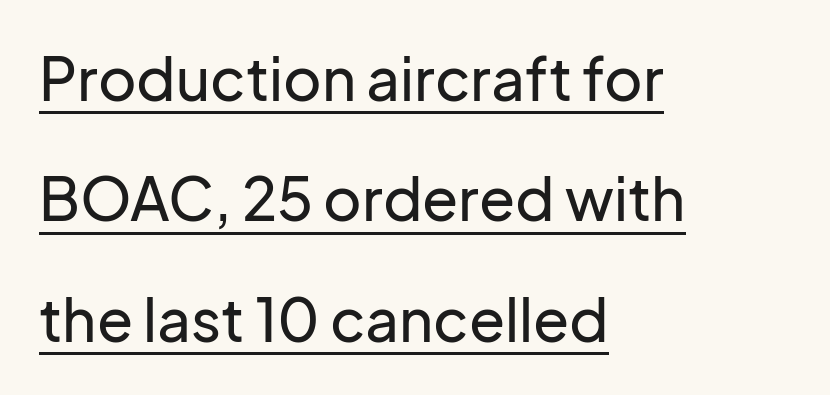
{"serif": "no", "italic": "no", "width": "normal", "stroke_contrast": "low", "x_height": "medium", "monospaced": "no", "underline": "yes", "align": "left", "line_spacing": "loose", "line_spacing_ratio": 2.04, "letter_spacing": "normal", "letter_spacing_em": 0.0, "glyph_px": 59}
